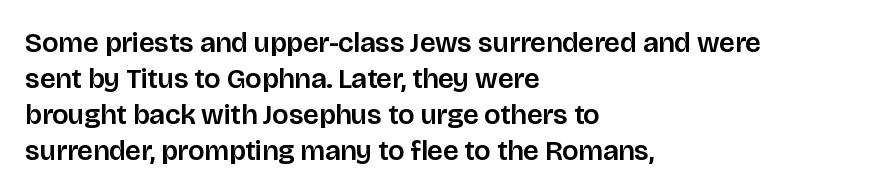
{"serif": "no", "italic": "no", "width": "normal", "stroke_contrast": "low", "x_height": "large", "monospaced": "no", "underline": "no", "align": "left", "line_spacing": "normal", "line_spacing_ratio": 1.28, "letter_spacing": "normal", "letter_spacing_em": 0.0, "glyph_px": 28}
